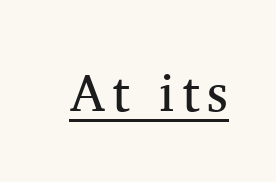
{"serif": "yes", "italic": "no", "bold": "no", "weight": "regular", "width": "normal", "stroke_contrast": "medium", "x_height": "medium", "monospaced": "no", "underline": "yes", "glyph_px": 52}
